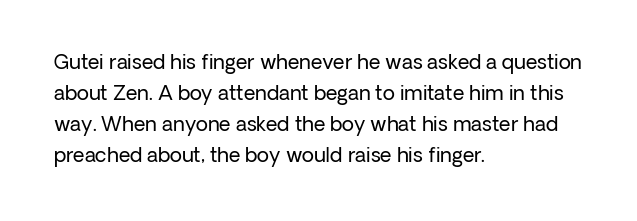
The image shows 20 px text type, upright; set left-aligned, normal line spacing (1.55x), normal letter spacing, not underlined.
